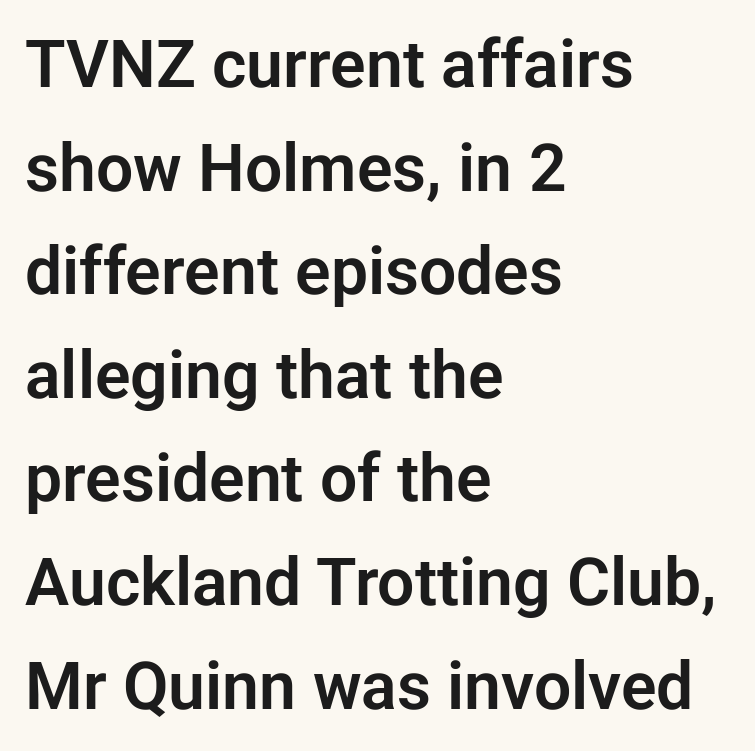
Q: Is the text italic (slanted)? A: No, it is upright.
Q: Is the typeface a serif or a sans-serif typeface? A: Sans-serif.
Q: Is the text underlined? A: No.
Q: How is the paragraph aligned? A: Left-aligned.
Q: Is the spacing between letters normal or unusually wide? A: Normal.
Q: Is the spacing between lines tight, normal or loose? A: Normal.
Q: Width (condensed, normal, or wide)? A: Normal.
Q: Stroke contrast? A: Low.
Q: x-height? A: Medium.
Q: Monospaced? A: No.
